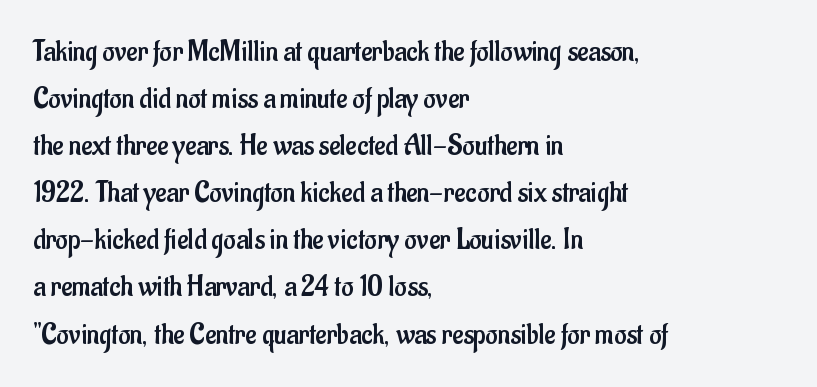
Q: Is the text bold? A: No.
Q: Is the text italic (slanted)? A: No, it is upright.
Q: Is the typeface a serif or a sans-serif typeface? A: Sans-serif.
Q: Is the text underlined? A: No.
Q: How is the paragraph aligned? A: Left-aligned.
Q: Is the spacing between letters normal or unusually wide? A: Normal.
Q: Is the spacing between lines tight, normal or loose? A: Normal.
Q: Width (condensed, normal, or wide)? A: Condensed.
Q: Stroke contrast? A: Low.
Q: x-height? A: Small.
Q: Monospaced? A: No.
